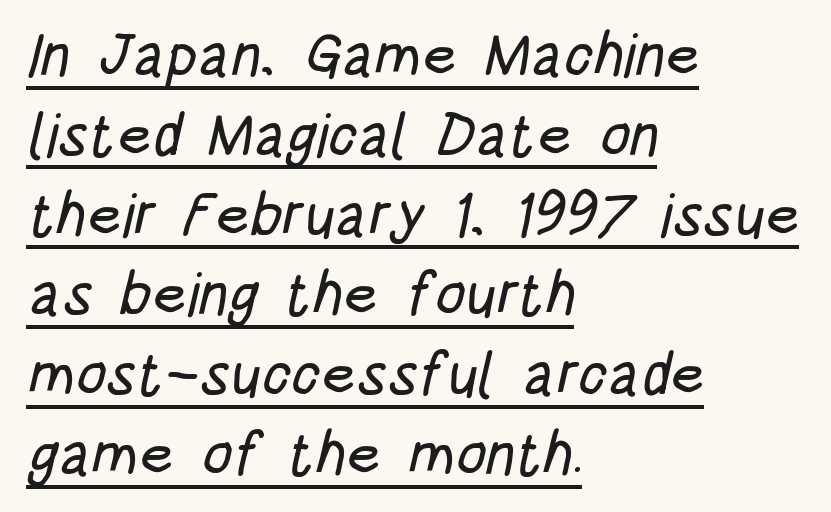
Q: Is the typeface a serif or a sans-serif typeface? A: Sans-serif.
Q: Is the text underlined? A: Yes.
Q: How is the paragraph aligned? A: Left-aligned.
Q: Is the spacing between letters normal or unusually wide? A: Normal.
Q: Is the spacing between lines tight, normal or loose? A: Normal.
Q: Width (condensed, normal, or wide)? A: Condensed.
Q: Stroke contrast? A: Low.
Q: x-height? A: Large.
Q: Monospaced? A: No.
